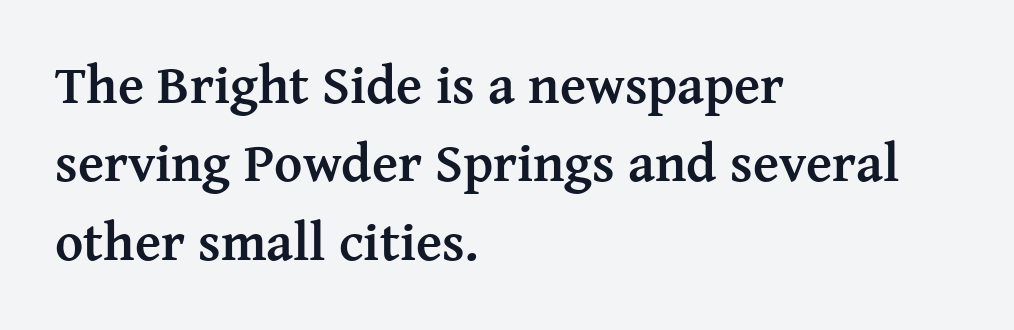
Q: Is the text bold? A: Yes.
Q: Is the text italic (slanted)? A: No, it is upright.
Q: Is the typeface a serif or a sans-serif typeface? A: Serif.
Q: Is the text underlined? A: No.
Q: How is the paragraph aligned? A: Left-aligned.
Q: Is the spacing between letters normal or unusually wide? A: Normal.
Q: Is the spacing between lines tight, normal or loose? A: Normal.
Q: Width (condensed, normal, or wide)? A: Normal.
Q: Stroke contrast? A: Medium.
Q: x-height? A: Medium.
Q: Monospaced? A: No.
